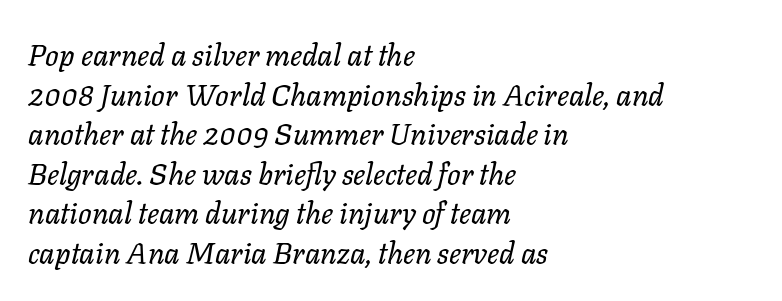
The image shows 30 px regular-weight type, italic (leaning right); set left-aligned, normal line spacing (1.32x), normal letter spacing, not underlined; low stroke contrast and a medium x-height.
